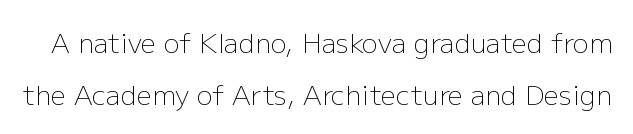
{"italic": "no", "bold": "no", "underline": "no", "line_spacing": "loose", "line_spacing_ratio": 1.92, "letter_spacing": "normal", "letter_spacing_em": 0.0, "glyph_px": 27}
